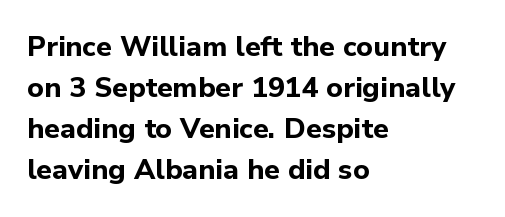
Q: Is the text bold? A: Yes.
Q: Is the text italic (slanted)? A: No, it is upright.
Q: Is the typeface a serif or a sans-serif typeface? A: Sans-serif.
Q: Is the text underlined? A: No.
Q: How is the paragraph aligned? A: Left-aligned.
Q: Is the spacing between letters normal or unusually wide? A: Normal.
Q: Is the spacing between lines tight, normal or loose? A: Normal.
Q: Width (condensed, normal, or wide)? A: Normal.
Q: Stroke contrast? A: Low.
Q: x-height? A: Medium.
Q: Monospaced? A: No.
